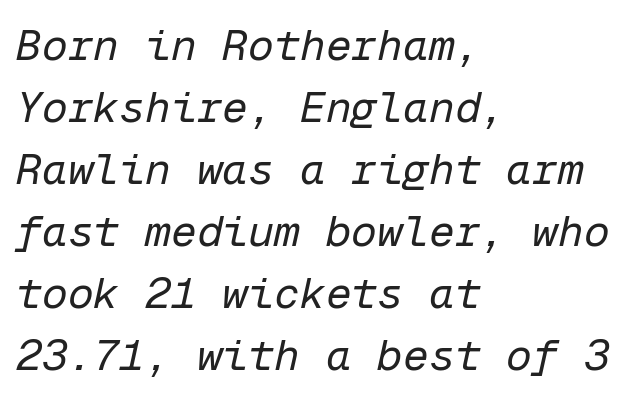
Q: Is the text bold? A: No.
Q: Is the text italic (slanted)? A: Yes, it leans right by about 12 degrees.
Q: Is the text underlined? A: No.
Q: How is the paragraph aligned? A: Left-aligned.
Q: Is the spacing between letters normal or unusually wide? A: Normal.
Q: Is the spacing between lines tight, normal or loose? A: Normal.
Q: Width (condensed, normal, or wide)? A: Normal.
Q: Stroke contrast? A: Low.
Q: x-height? A: Medium.
Q: Monospaced? A: Yes.
